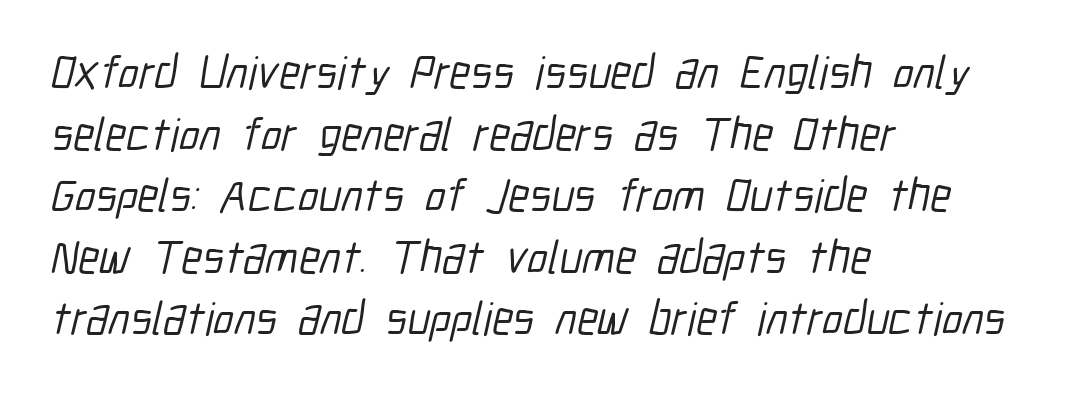
{"serif": "no", "width": "condensed", "stroke_contrast": "low", "x_height": "medium", "monospaced": "no", "underline": "no", "align": "left", "line_spacing": "normal", "line_spacing_ratio": 1.31, "letter_spacing": "normal", "letter_spacing_em": 0.0, "glyph_px": 47}
